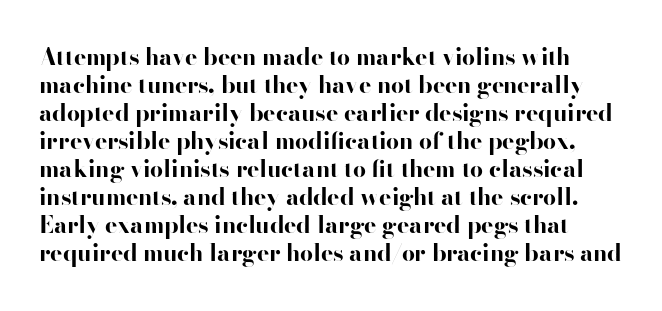
On the weight axis this lands at bold, roughly 700. The letters sit at their default tracking, neither squeezed nor spread. This sample uses an upright cut, with every glyph sitting square on the baseline. Only glyphs here, with clear space below each row.
